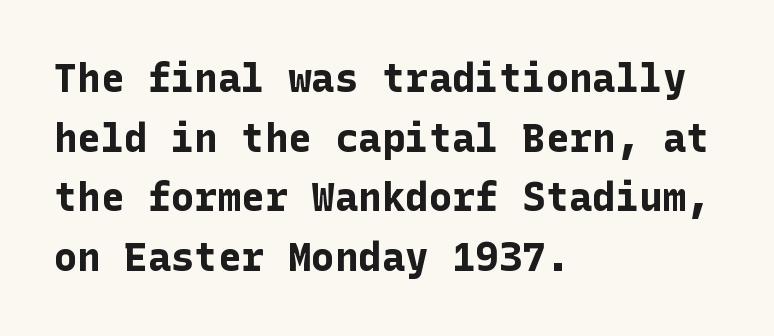
Every character sits straight up, as roman type does. Short and long lines alike share a common starting point at left. This rendering leaves character spacing at its baseline value. This block has exactly the height ordinary leading produces. Check where the strokes stop: nothing finishes them off — pure sans. Plenty of ink on the page — the face is bold.
